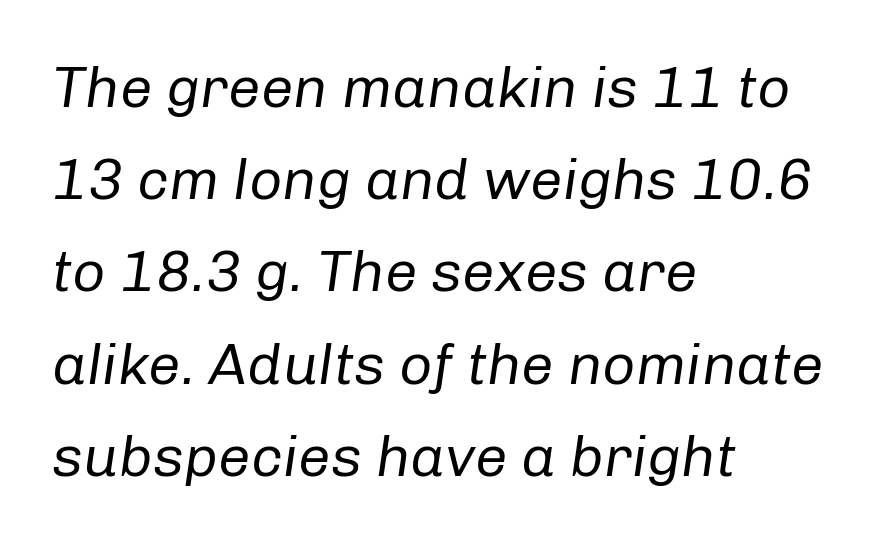
Q: Is the text bold? A: No.
Q: Is the text italic (slanted)? A: Yes, it leans right by about 8 degrees.
Q: Is the text underlined? A: No.
Q: How is the paragraph aligned? A: Left-aligned.
Q: Is the spacing between letters normal or unusually wide? A: Normal.
Q: Is the spacing between lines tight, normal or loose? A: Normal.
Q: Width (condensed, normal, or wide)? A: Normal.
Q: Stroke contrast? A: Low.
Q: x-height? A: Medium.
Q: Monospaced? A: No.
